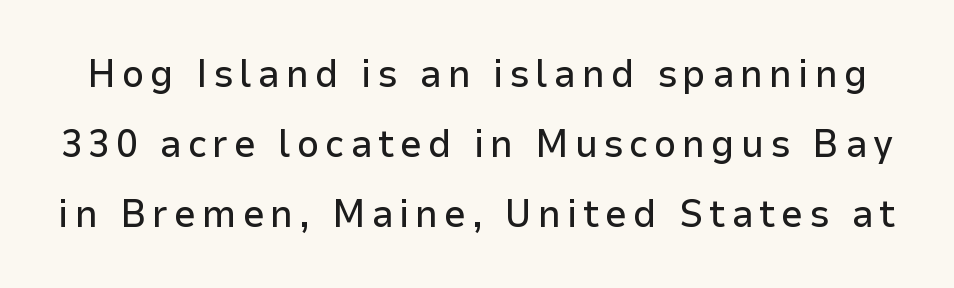
The image shows 39 px sans-serif type, upright; set line spacing 1.79x, not underlined; low stroke contrast and a medium x-height.
